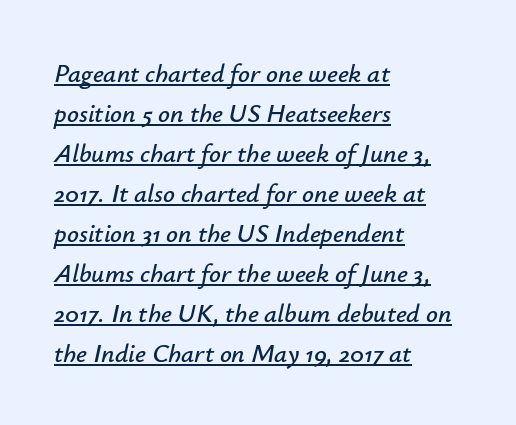
The passage shown leans; its letterforms are oblique. Does the copy run flush right? No — it runs flush left. Emphasis is given by a line drawn under the lettering. Observe the ordinary spacing: letters are neighbours, not strangers. How would I describe the line gaps? Plain and ordinary.
